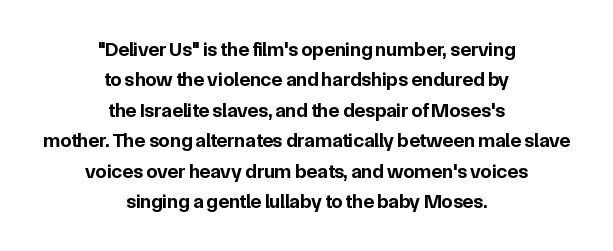
Do the letters lean? They stand straight. Is the letter spacing exaggerated? No — it looks like the ordinary default. Decoration check: the copy has no underline. The typesetting leans heavy: a genuine bold. The lines sit at an ordinary, default distance from one another.
